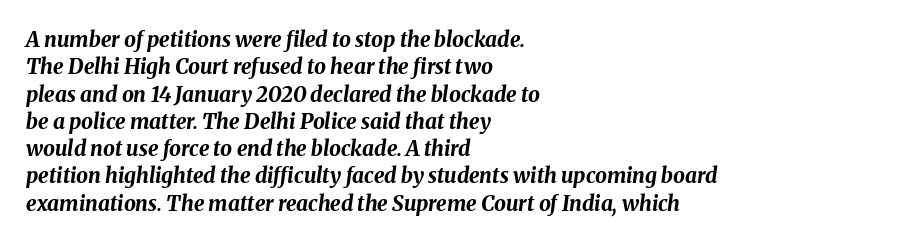
{"italic": "yes", "lean": "right", "slant_degrees": 8, "bold": "yes", "underline": "no", "align": "left", "line_spacing": "normal", "line_spacing_ratio": 1.3, "letter_spacing": "normal", "letter_spacing_em": 0.0, "glyph_px": 21}
